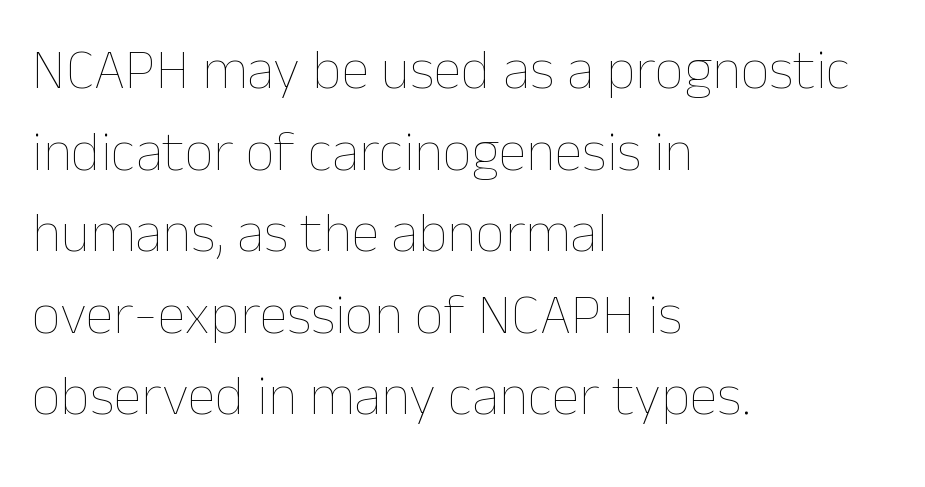
Q: Is the text bold? A: No.
Q: Is the text italic (slanted)? A: No, it is upright.
Q: Is the text underlined? A: No.
Q: How is the paragraph aligned? A: Left-aligned.
Q: Is the spacing between letters normal or unusually wide? A: Normal.
Q: Is the spacing between lines tight, normal or loose? A: Normal.
Q: Width (condensed, normal, or wide)? A: Normal.
Q: Stroke contrast? A: Low.
Q: x-height? A: Medium.
Q: Monospaced? A: No.
